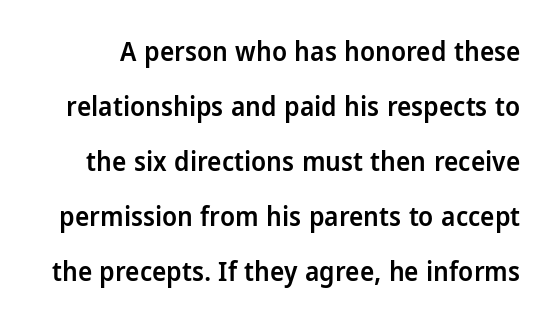
If you drew a line through each stem, it would be perfectly vertical. The rendering uses a large line-height, opening up the rows. Honestly, there is no underline to notice here at all. Caption: standard tracking, unaltered. A somewhat darkened texture: the type is semibold rather than bold.
